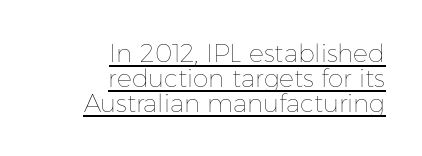
Q: Is the text bold? A: No.
Q: Is the text italic (slanted)? A: No, it is upright.
Q: Is the text underlined? A: Yes.
Q: How is the paragraph aligned? A: Right-aligned.
Q: Is the spacing between letters normal or unusually wide? A: Normal.
Q: Is the spacing between lines tight, normal or loose? A: Tight.
